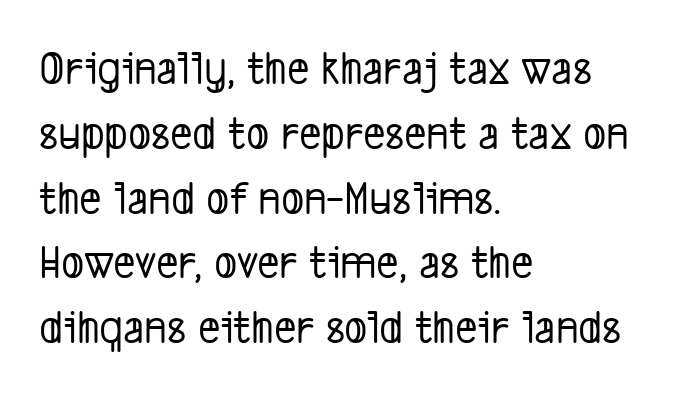
{"serif": "no", "width": "condensed", "stroke_contrast": "low", "x_height": "medium", "monospaced": "no", "underline": "no", "align": "left", "line_spacing": "normal", "line_spacing_ratio": 1.35, "letter_spacing": "normal", "letter_spacing_em": 0.0, "glyph_px": 48}
